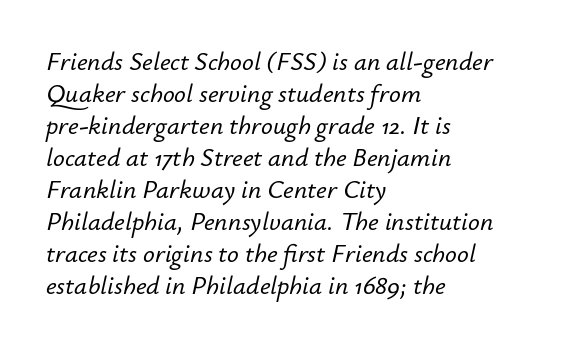
Q: Is the text italic (slanted)? A: Yes, it leans right by about 12 degrees.
Q: Is the text underlined? A: No.
Q: How is the paragraph aligned? A: Left-aligned.
Q: Is the spacing between letters normal or unusually wide? A: Normal.
